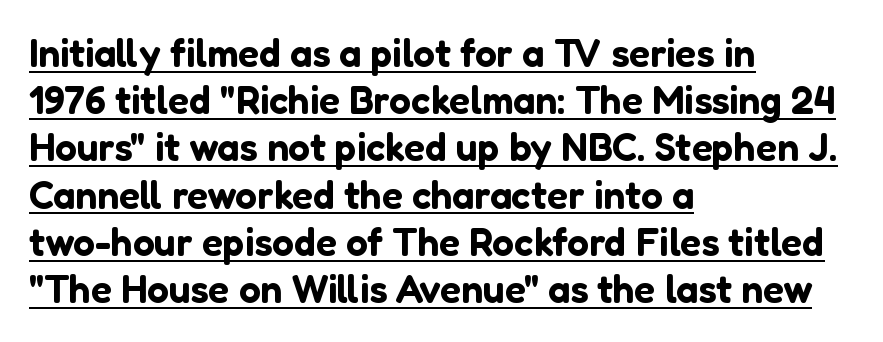
The image shows 39 px sans-serif type, upright; set left-aligned, line spacing 1.21x, normal letter spacing, underlined; low stroke contrast and a medium x-height.
